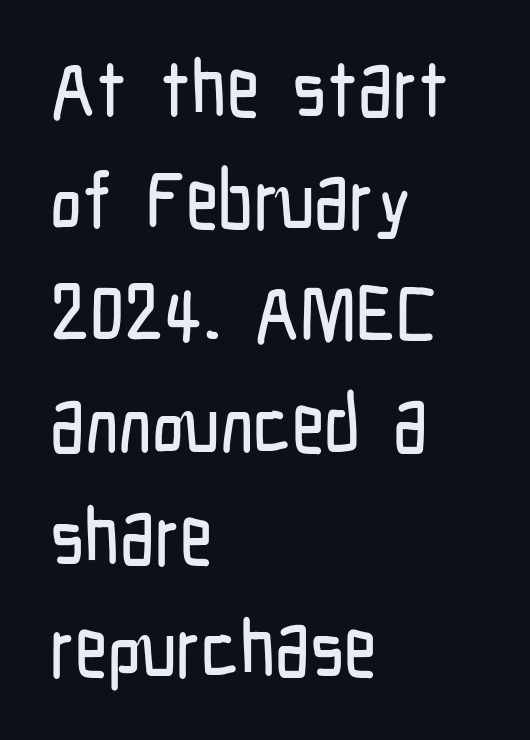
{"serif": "no", "italic": "no", "width": "condensed", "stroke_contrast": "low", "x_height": "medium", "monospaced": "no", "underline": "no", "align": "left", "line_spacing": "normal", "line_spacing_ratio": 1.4, "letter_spacing": "normal", "letter_spacing_em": 0.0, "glyph_px": 80}
